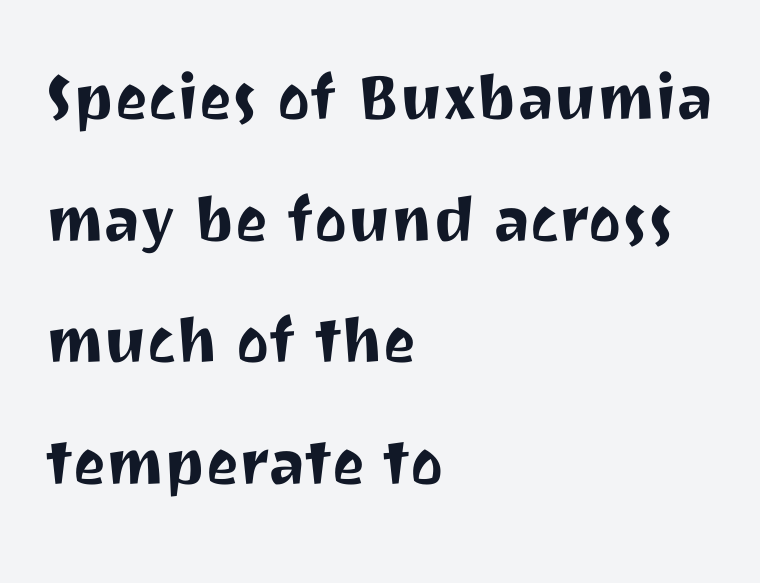
The image shows 78 px sans-serif type, upright; set left-aligned, normal line spacing (1.56x), normal letter spacing, not underlined; medium stroke contrast and a medium x-height.
